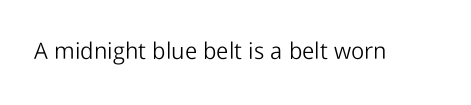
Q: Is the text bold? A: No.
Q: Is the text italic (slanted)? A: No, it is upright.
Q: Is the text underlined? A: No.
Q: Is the spacing between letters normal or unusually wide? A: Normal.
